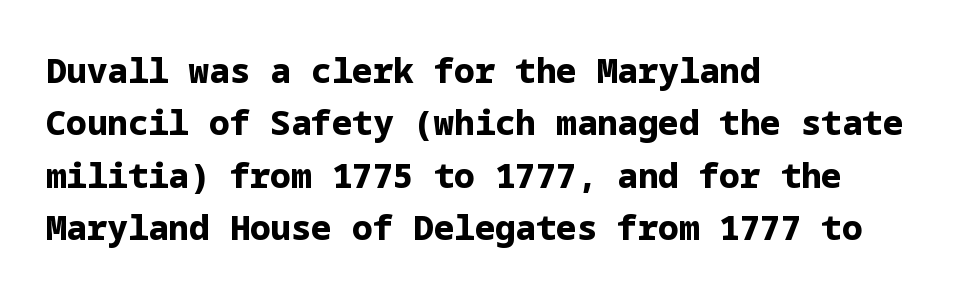
Q: Is the text bold? A: Yes.
Q: Is the text italic (slanted)? A: No, it is upright.
Q: Is the typeface a serif or a sans-serif typeface? A: Sans-serif.
Q: Is the text underlined? A: No.
Q: How is the paragraph aligned? A: Left-aligned.
Q: Is the spacing between letters normal or unusually wide? A: Normal.
Q: Is the spacing between lines tight, normal or loose? A: Normal.
Q: Width (condensed, normal, or wide)? A: Normal.
Q: Stroke contrast? A: Low.
Q: x-height? A: Medium.
